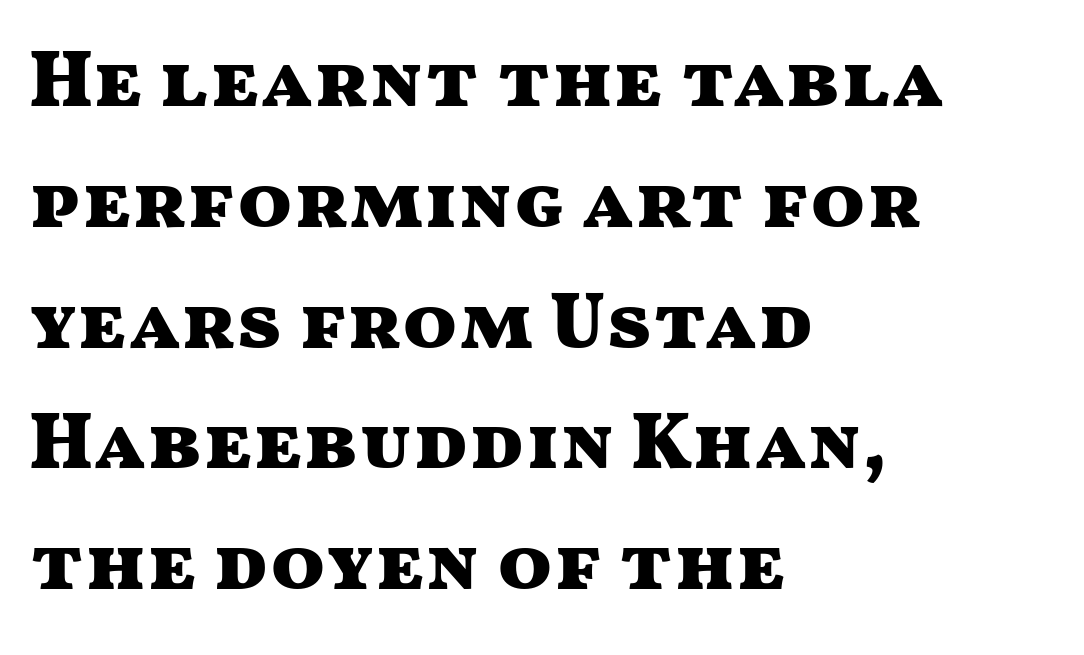
The image shows 80 px heavy, wide sans-serif type, upright; set left-aligned, normal line spacing (1.51x), normal letter spacing, not underlined; medium stroke contrast and a medium x-height.
